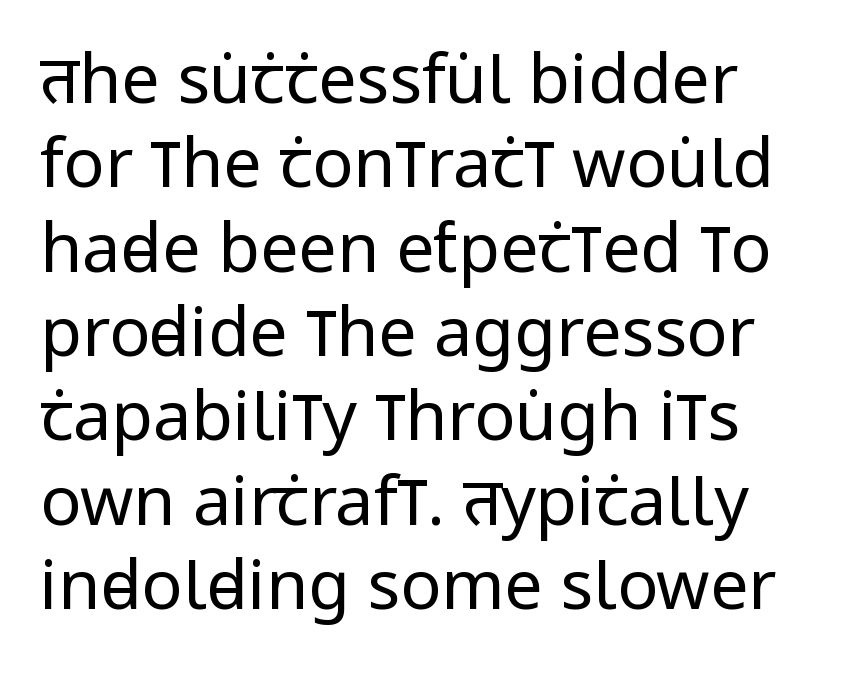
The designer went with a sans here, leaving each stem footless. Unmarked baselines from the first word to the last. Do the characters align in a grid? No, the font is proportional. Tracking value appears to be zero — textbook default spacing. This is roman type, the default non-slanted kind. On a weight scale, this lands at 450 or below.
